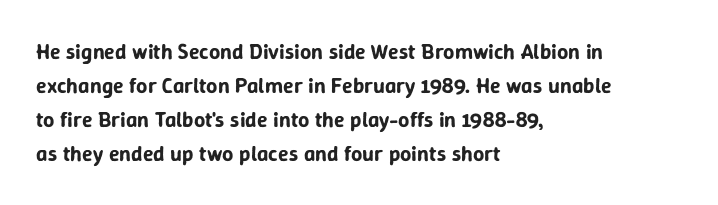
The image shows 22 px text type, upright; set left-aligned, normal line spacing (1.55x), normal letter spacing, not underlined.
